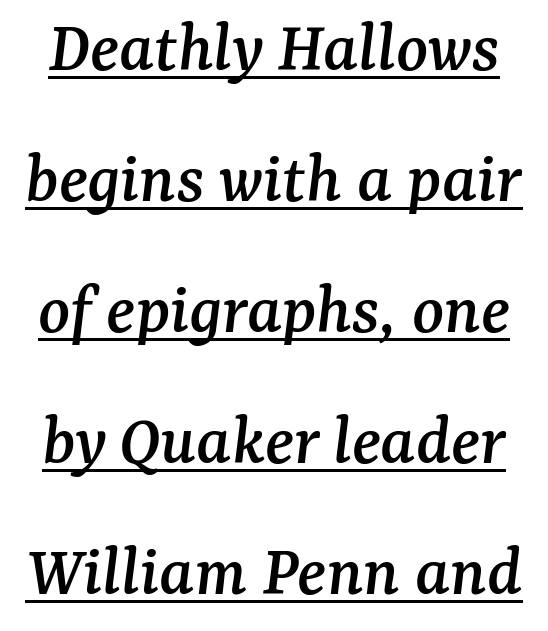
{"serif": "yes", "italic": "yes", "lean": "right", "slant_degrees": 7, "width": "normal", "stroke_contrast": "medium", "x_height": "medium", "monospaced": "no", "underline": "yes", "line_spacing_ratio": 1.77, "letter_spacing": "normal", "letter_spacing_em": 0.0, "glyph_px": 74}
